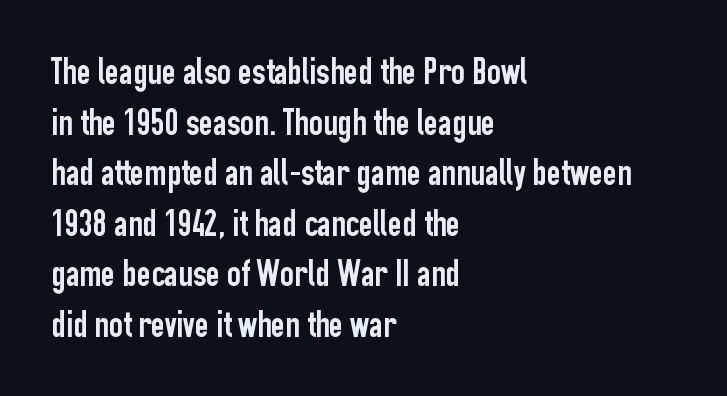
To sum up the face: it is a sans, with no serifs. Between one letter and the next there's only the usual sliver of space. Do the letters lean? They stand straight. Think of a printed novel: that variable character pitch is what you see here. Short and long lines alike share a common starting point at left. Honestly, the row spacing looks completely unremarkable.
